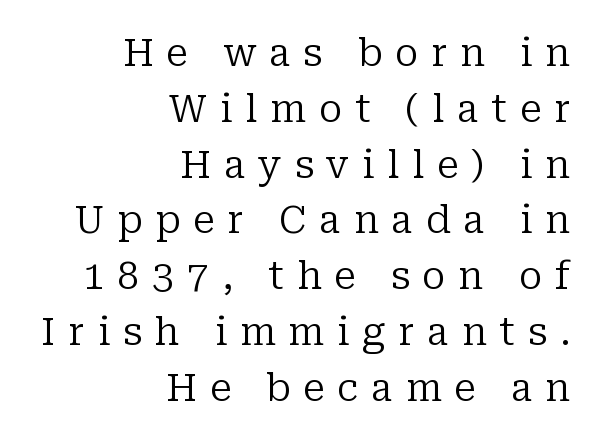
{"serif": "yes", "italic": "no", "bold": "no", "weight": "regular", "width": "normal", "stroke_contrast": "low", "x_height": "medium", "monospaced": "no", "underline": "no", "align": "right", "line_spacing": "normal", "line_spacing_ratio": 1.43, "letter_spacing": "wide", "letter_spacing_em": 0.33, "glyph_px": 39}
